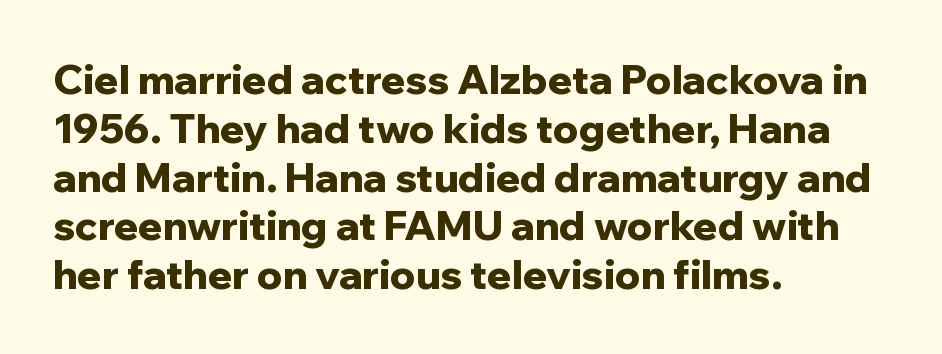
{"serif": "no", "italic": "no", "bold": "yes", "weight": "bold", "width": "normal", "stroke_contrast": "low", "x_height": "medium", "monospaced": "no", "underline": "no", "align": "left", "line_spacing_ratio": 1.22, "letter_spacing": "normal", "letter_spacing_em": 0.0, "glyph_px": 40}
